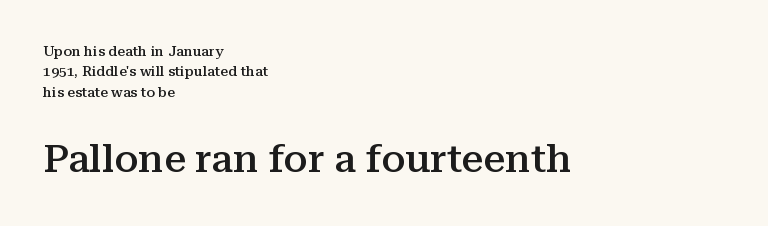
{"serif": "yes", "italic": "no", "bold": "semi", "weight": "semibold", "width": "normal", "stroke_contrast": "medium", "x_height": "medium", "monospaced": "no", "underline": "no", "align": "left", "line_spacing": "normal", "line_spacing_ratio": 1.45, "letter_spacing": "normal", "letter_spacing_em": 0.0, "larger_block": "second", "size_ratio": 2.79, "glyph_px": 39}
